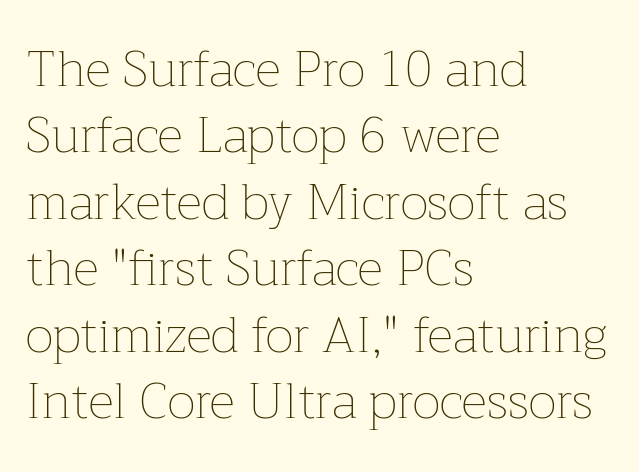
{"italic": "no", "bold": "no", "weight": "thin", "width": "normal", "stroke_contrast": "low", "x_height": "medium", "monospaced": "no", "underline": "no", "align": "left", "line_spacing": "normal", "line_spacing_ratio": 1.33, "letter_spacing": "normal", "letter_spacing_em": 0.0, "glyph_px": 50}
